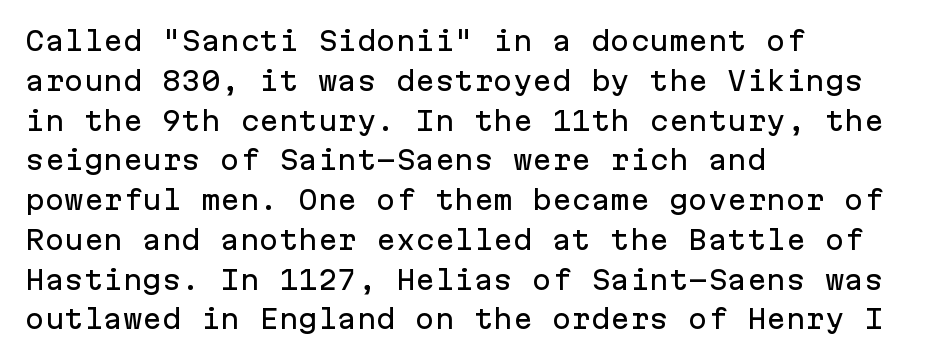
{"italic": "no", "underline": "no", "align": "left", "line_spacing": "normal", "line_spacing_ratio": 1.53, "letter_spacing": "normal", "letter_spacing_em": 0.0, "glyph_px": 26}
